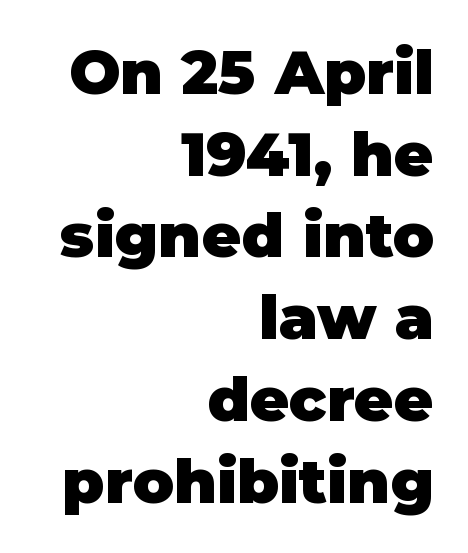
The letters advance in unequal steps, a hallmark of proportional type. The rendering uses a moderate line-height, typical for paragraphs. The letters stand upright; this is a roman face. Does the weight exceed regular? Yes, all the way to bold.
